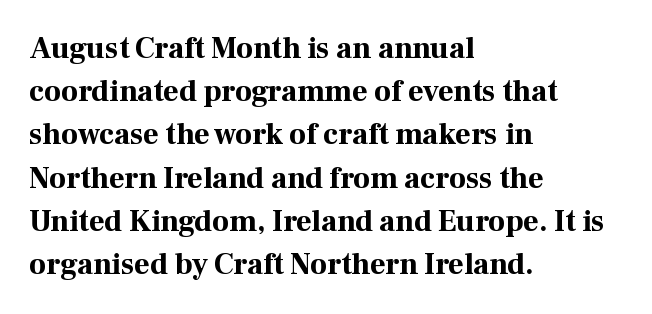
Q: Is the text bold? A: Yes.
Q: Is the text italic (slanted)? A: No, it is upright.
Q: Is the typeface a serif or a sans-serif typeface? A: Serif.
Q: Is the text underlined? A: No.
Q: How is the paragraph aligned? A: Left-aligned.
Q: Is the spacing between letters normal or unusually wide? A: Normal.
Q: Is the spacing between lines tight, normal or loose? A: Normal.
Q: Width (condensed, normal, or wide)? A: Normal.
Q: Stroke contrast? A: High.
Q: x-height? A: Medium.
Q: Monospaced? A: No.
